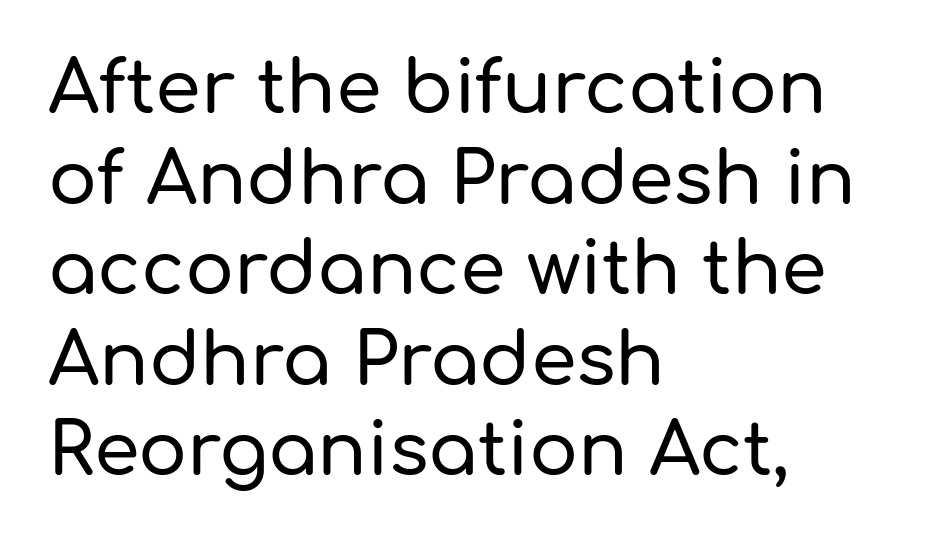
The image shows 73 px sans-serif type, upright; set left-aligned, line spacing 1.24x, normal letter spacing, not underlined; low stroke contrast and a medium x-height.
